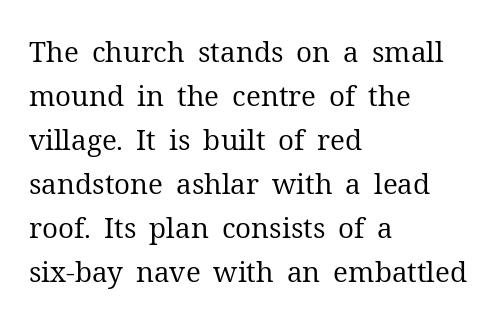
Q: Is the text bold? A: No.
Q: Is the text italic (slanted)? A: No, it is upright.
Q: Is the typeface a serif or a sans-serif typeface? A: Serif.
Q: Is the text underlined? A: No.
Q: How is the paragraph aligned? A: Left-aligned.
Q: Is the spacing between letters normal or unusually wide? A: Normal.
Q: Is the spacing between lines tight, normal or loose? A: Normal.
Q: Width (condensed, normal, or wide)? A: Normal.
Q: Stroke contrast? A: Medium.
Q: x-height? A: Medium.
Q: Monospaced? A: No.
